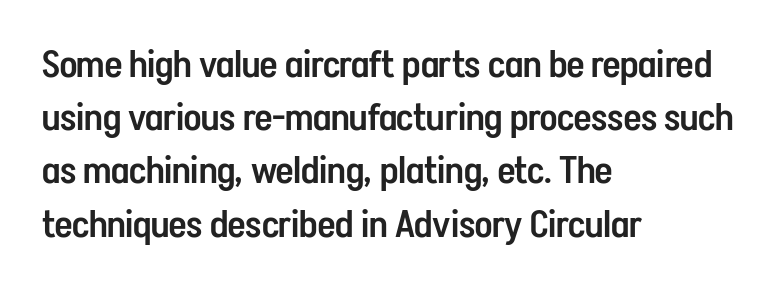
{"serif": "no", "italic": "no", "bold": "semi", "weight": "semibold", "width": "condensed", "stroke_contrast": "low", "x_height": "medium", "monospaced": "no", "underline": "no", "align": "left", "line_spacing": "normal", "line_spacing_ratio": 1.4, "letter_spacing": "normal", "letter_spacing_em": 0.0, "glyph_px": 38}
